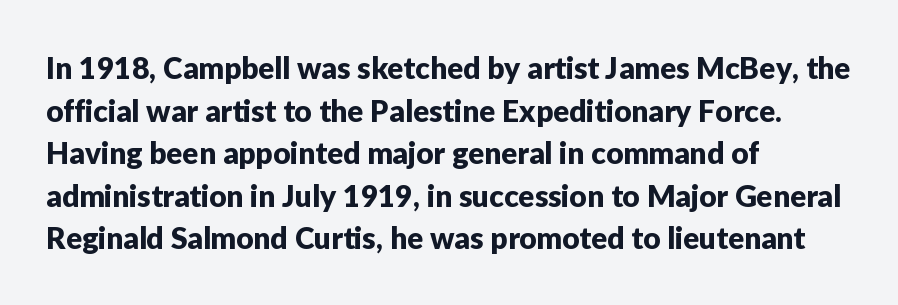
Q: Is the text italic (slanted)? A: No, it is upright.
Q: Is the typeface a serif or a sans-serif typeface? A: Sans-serif.
Q: Is the text underlined? A: No.
Q: How is the paragraph aligned? A: Left-aligned.
Q: Is the spacing between letters normal or unusually wide? A: Normal.
Q: Is the spacing between lines tight, normal or loose? A: Normal.
Q: Width (condensed, normal, or wide)? A: Normal.
Q: Stroke contrast? A: Low.
Q: x-height? A: Medium.
Q: Monospaced? A: No.
